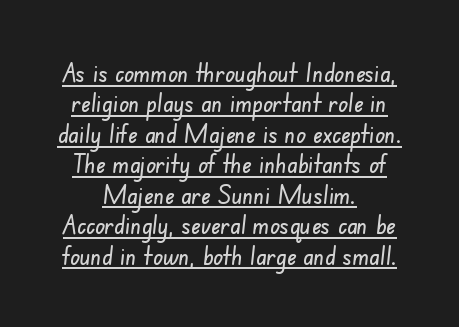
Q: Is the text underlined? A: Yes.
Q: How is the paragraph aligned? A: Centered.
Q: Is the spacing between letters normal or unusually wide? A: Normal.
